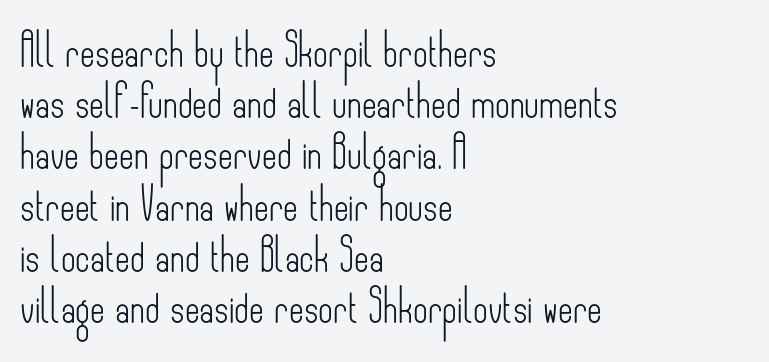
Q: Is the text bold? A: No.
Q: Is the text italic (slanted)? A: No, it is upright.
Q: Is the typeface a serif or a sans-serif typeface? A: Sans-serif.
Q: Is the text underlined? A: No.
Q: How is the paragraph aligned? A: Left-aligned.
Q: Is the spacing between letters normal or unusually wide? A: Normal.
Q: Is the spacing between lines tight, normal or loose? A: Normal.
Q: Width (condensed, normal, or wide)? A: Condensed.
Q: Stroke contrast? A: Low.
Q: x-height? A: Small.
Q: Monospaced? A: No.
